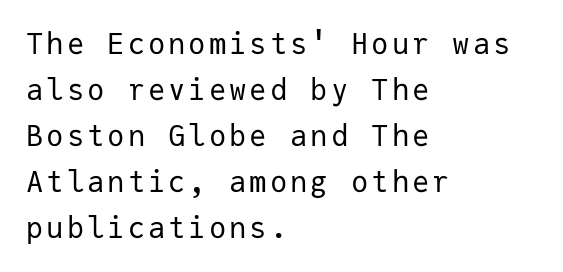
The image shows 29 px regular-weight sans-serif type, upright, monospaced; set left-aligned, normal line spacing (1.59x), not underlined; low stroke contrast and a medium x-height.
